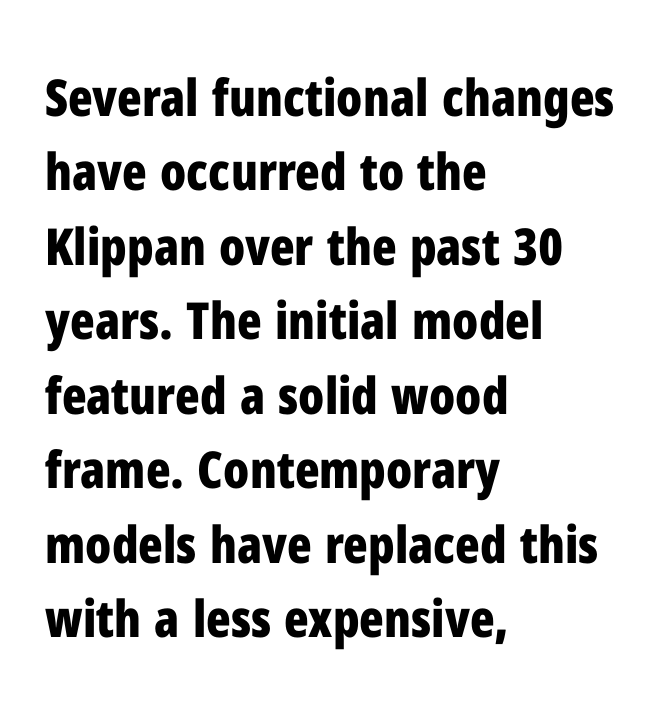
Q: Is the text bold? A: Yes.
Q: Is the text italic (slanted)? A: No, it is upright.
Q: Is the typeface a serif or a sans-serif typeface? A: Sans-serif.
Q: Is the text underlined? A: No.
Q: How is the paragraph aligned? A: Left-aligned.
Q: Is the spacing between letters normal or unusually wide? A: Normal.
Q: Is the spacing between lines tight, normal or loose? A: Normal.
Q: Width (condensed, normal, or wide)? A: Condensed.
Q: Stroke contrast? A: Low.
Q: x-height? A: Medium.
Q: Monospaced? A: No.
